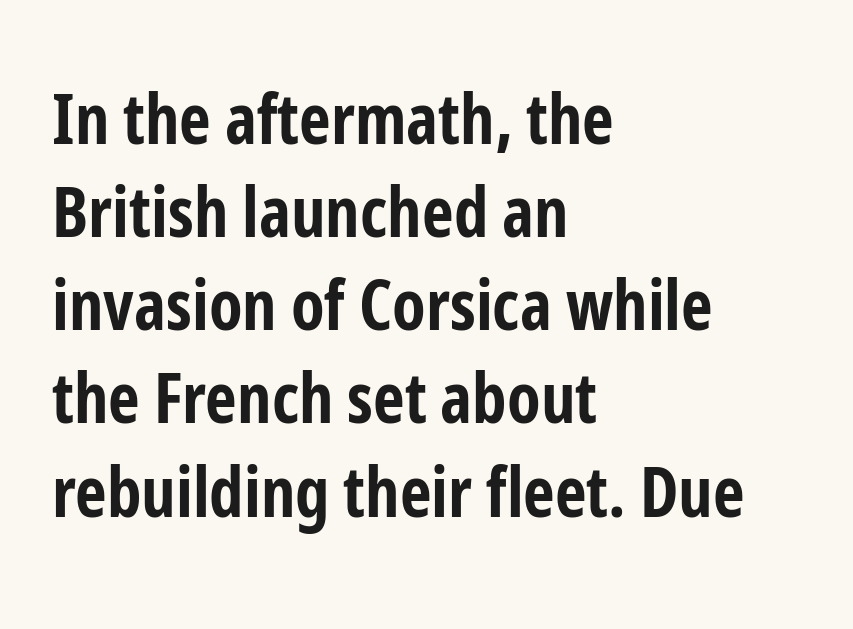
The image shows 69 px bold, condensed sans-serif type, upright; set left-aligned, normal line spacing (1.35x), normal letter spacing, not underlined; low stroke contrast and a medium x-height.
